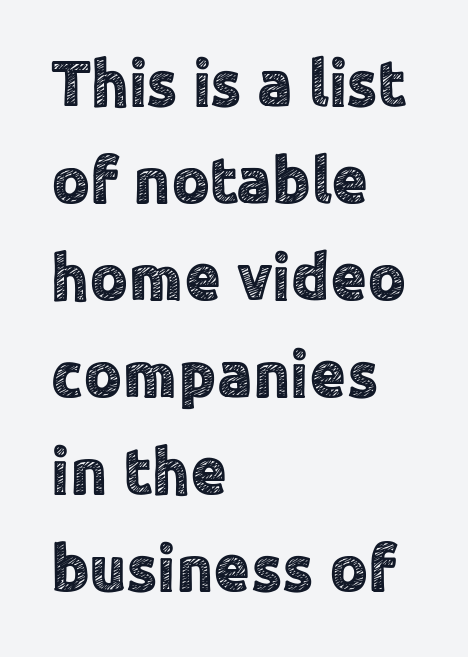
Q: Is the text italic (slanted)? A: No, it is upright.
Q: Is the typeface a serif or a sans-serif typeface? A: Sans-serif.
Q: Is the text underlined? A: No.
Q: How is the paragraph aligned? A: Left-aligned.
Q: Is the spacing between letters normal or unusually wide? A: Normal.
Q: Is the spacing between lines tight, normal or loose? A: Normal.
Q: Width (condensed, normal, or wide)? A: Normal.
Q: x-height? A: Medium.
Q: Monospaced? A: No.
